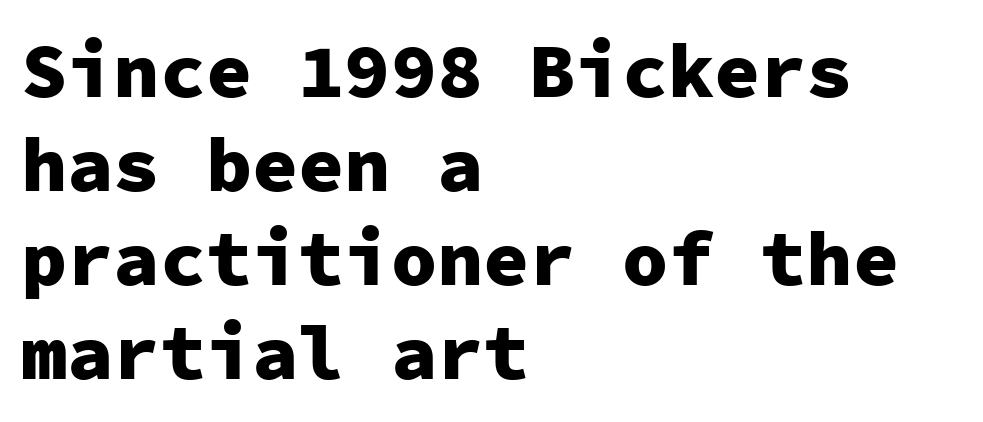
Heavy-handed strokes throughout: this text is bold. The typesetter chose a ragged-right arrangement here. Clear beneath every line of the passage. These lines are composed in type without serifs. Short note: letters normally spaced. Do the letters lean? They stand straight.
